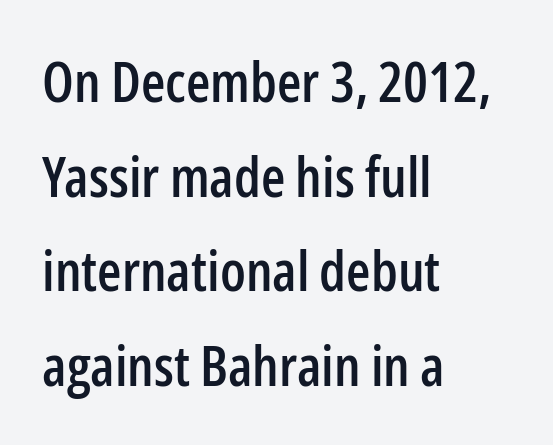
The image shows 56 px condensed sans-serif type, upright; set left-aligned, normal line spacing (1.69x), normal letter spacing, not underlined; low stroke contrast and a medium x-height.
